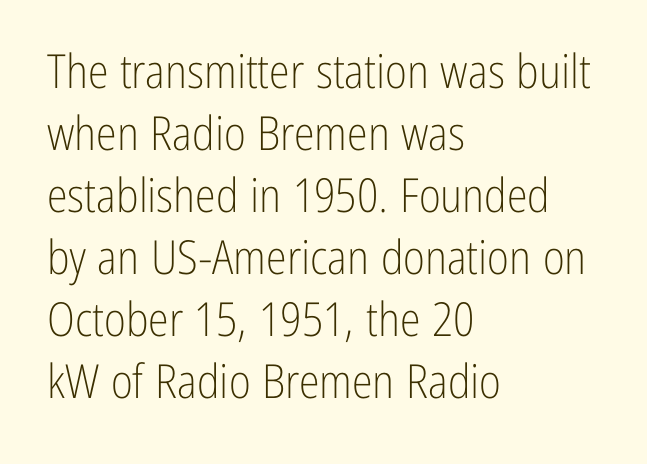
The image shows 47 px light, condensed sans-serif type, upright; set left-aligned, normal line spacing (1.32x), normal letter spacing, not underlined; low stroke contrast and a medium x-height.
